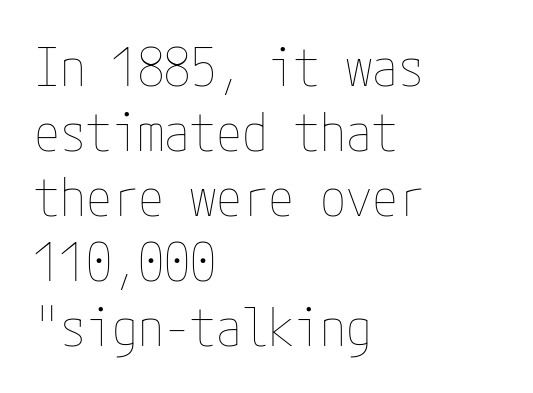
The setting favours the left margin, as ordinary paragraphs usually do. Beneath every word, the page is bare. Characters follow at the spacing the type designer built in. Regular leading.
